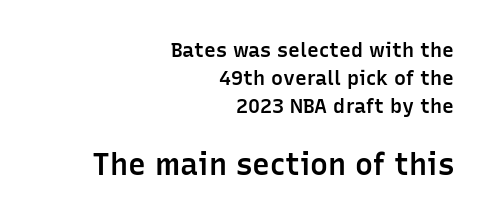
{"serif": "no", "italic": "no", "bold": "semi", "weight": "semibold", "width": "normal", "stroke_contrast": "low", "x_height": "medium", "monospaced": "no", "underline": "no", "align": "right", "line_spacing": "normal", "line_spacing_ratio": 1.4, "letter_spacing": "normal", "letter_spacing_em": 0.0, "larger_block": "second", "size_ratio": 1.5, "glyph_px": 30}
